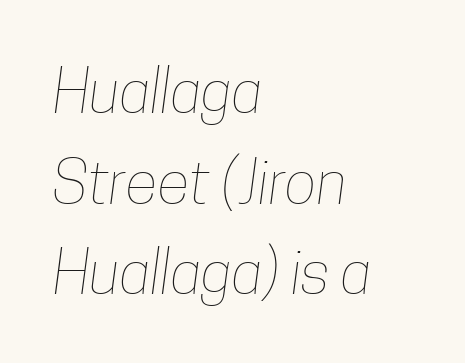
Q: Is the text bold? A: No.
Q: Is the text underlined? A: No.
Q: How is the paragraph aligned? A: Left-aligned.
Q: Is the spacing between letters normal or unusually wide? A: Normal.
Q: Is the spacing between lines tight, normal or loose? A: Normal.
Q: Width (condensed, normal, or wide)? A: Condensed.
Q: Stroke contrast? A: Low.
Q: x-height? A: Medium.
Q: Monospaced? A: No.
